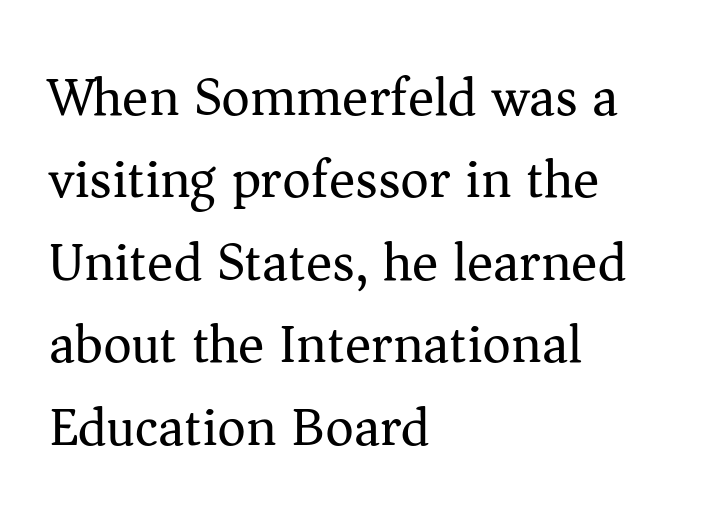
{"serif": "yes", "italic": "no", "bold": "no", "weight": "regular", "width": "normal", "stroke_contrast": "medium", "x_height": "medium", "monospaced": "no", "underline": "no", "align": "left", "line_spacing": "normal", "line_spacing_ratio": 1.5, "letter_spacing": "normal", "letter_spacing_em": 0.0, "glyph_px": 55}
